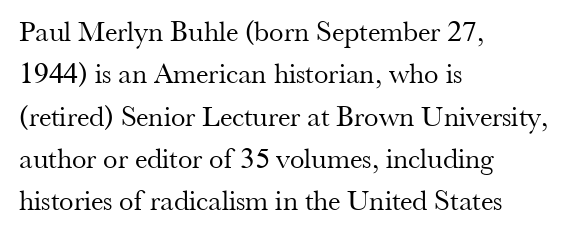
The image shows 29 px regular-weight serif type, upright; set left-aligned, normal line spacing (1.46x), normal letter spacing, not underlined; medium stroke contrast and a small x-height.
